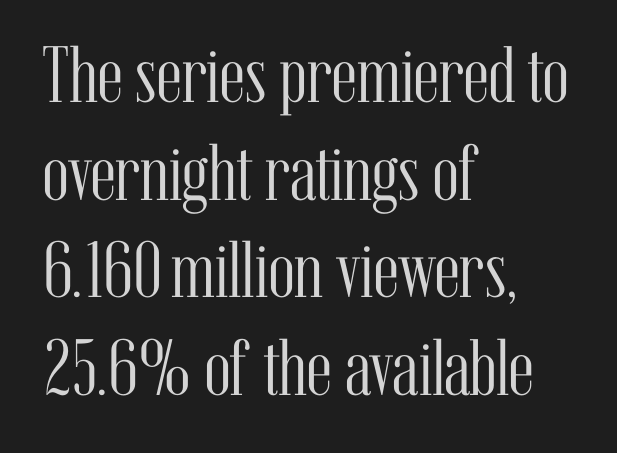
{"serif": "yes", "italic": "no", "bold": "no", "weight": "light", "width": "condensed", "stroke_contrast": "medium", "x_height": "medium", "monospaced": "no", "underline": "no", "align": "left", "line_spacing_ratio": 1.22, "letter_spacing": "normal", "letter_spacing_em": 0.0, "glyph_px": 80}
